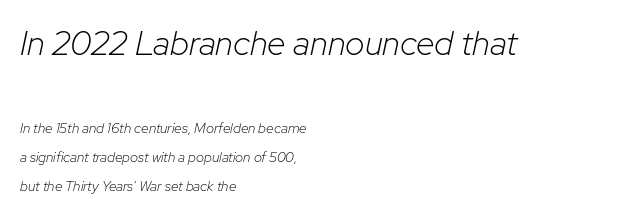
Q: Is the text bold? A: No.
Q: Is the text italic (slanted)? A: Yes, it leans right by about 12 degrees.
Q: Is the text underlined? A: No.
Q: How is the paragraph aligned? A: Left-aligned.
Q: Is the spacing between letters normal or unusually wide? A: Normal.
Q: Is the spacing between lines tight, normal or loose? A: Loose.
Q: Which block of text is set in a larger size, the first (top) or the second (bottom)? A: The first (top) one.
Q: Width (condensed, normal, or wide)? A: Normal.
Q: Stroke contrast? A: Low.
Q: x-height? A: Medium.
Q: Monospaced? A: No.
